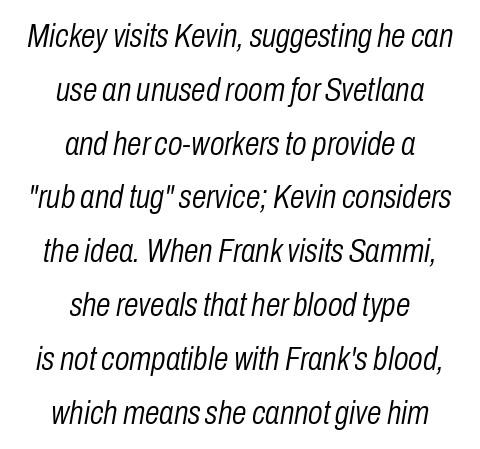
The image shows 33 px light, condensed type, italic (leaning right); set centered, normal line spacing (1.63x), normal letter spacing, not underlined; low stroke contrast and a medium x-height.
